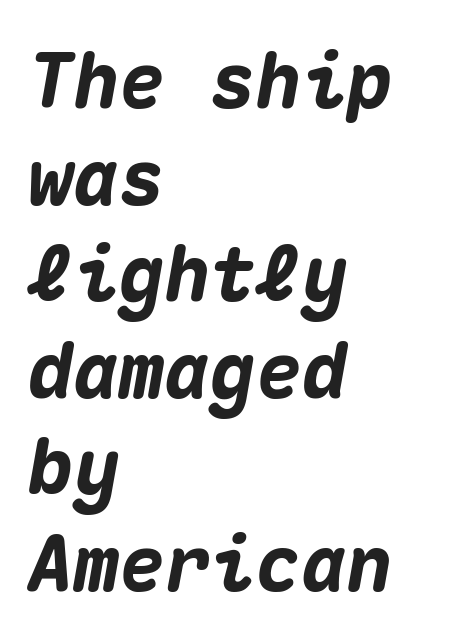
The image shows 76 px heavy type, italic (leaning right), monospaced; set left-aligned, normal line spacing (1.27x), normal letter spacing, not underlined; medium stroke contrast and a medium x-height.
